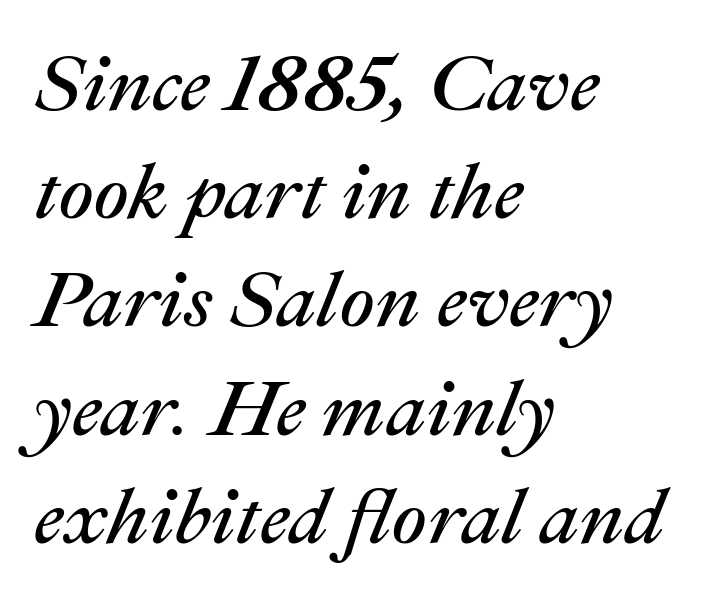
Q: Is the text bold? A: No.
Q: Is the text italic (slanted)? A: Yes, it leans right by about 22 degrees.
Q: Is the text underlined? A: No.
Q: How is the paragraph aligned? A: Left-aligned.
Q: Is the spacing between letters normal or unusually wide? A: Normal.
Q: Is the spacing between lines tight, normal or loose? A: Normal.
Q: Width (condensed, normal, or wide)? A: Normal.
Q: Stroke contrast? A: Medium.
Q: x-height? A: Medium.
Q: Monospaced? A: No.
